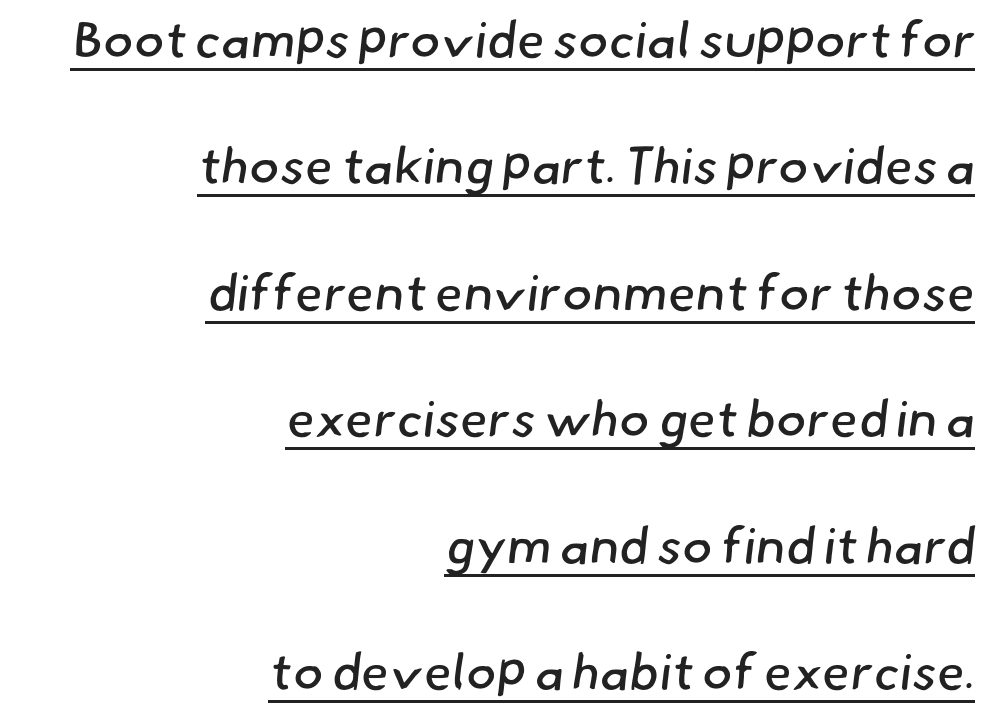
Q: Is the text bold? A: No.
Q: Is the typeface a serif or a sans-serif typeface? A: Sans-serif.
Q: Is the text underlined? A: Yes.
Q: How is the paragraph aligned? A: Right-aligned.
Q: Is the spacing between letters normal or unusually wide? A: Normal.
Q: Is the spacing between lines tight, normal or loose? A: Loose.
Q: Width (condensed, normal, or wide)? A: Normal.
Q: Stroke contrast? A: Low.
Q: x-height? A: Small.
Q: Monospaced? A: No.
